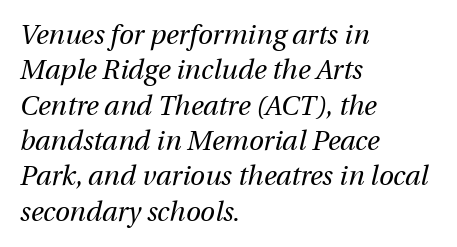
Stroke mass is kept to a normal reading level or below. Descenders hang freely into open space. Caption: standard tracking, unaltered. A typesetter would mark this as italic. Leading: standard.
